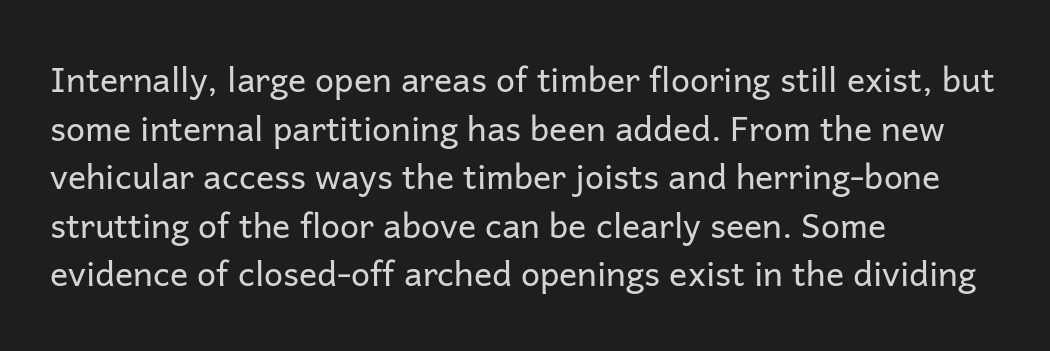
Q: Is the text bold? A: No.
Q: Is the text italic (slanted)? A: No, it is upright.
Q: Is the typeface a serif or a sans-serif typeface? A: Sans-serif.
Q: Is the text underlined? A: No.
Q: How is the paragraph aligned? A: Left-aligned.
Q: Is the spacing between letters normal or unusually wide? A: Normal.
Q: Is the spacing between lines tight, normal or loose? A: Normal.
Q: Width (condensed, normal, or wide)? A: Normal.
Q: Stroke contrast? A: Low.
Q: x-height? A: Medium.
Q: Monospaced? A: No.
